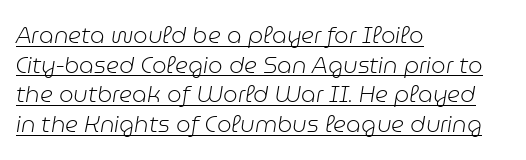
Q: Is the text bold? A: No.
Q: Is the text italic (slanted)? A: Yes, it leans right by about 9 degrees.
Q: Is the text underlined? A: Yes.
Q: How is the paragraph aligned? A: Left-aligned.
Q: Is the spacing between letters normal or unusually wide? A: Normal.
Q: Is the spacing between lines tight, normal or loose? A: Normal.
